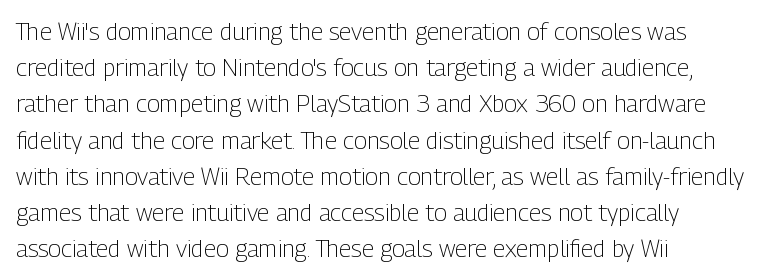
{"italic": "no", "bold": "no", "underline": "no", "align": "left", "line_spacing": "normal", "line_spacing_ratio": 1.51, "letter_spacing": "normal", "letter_spacing_em": 0.0, "glyph_px": 24}
